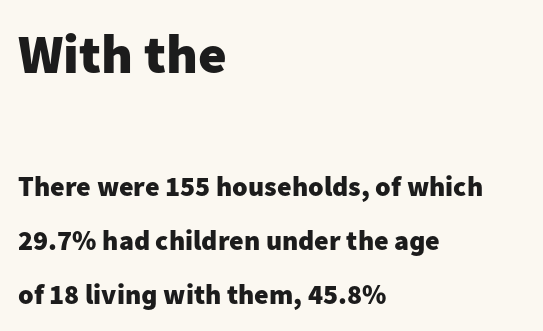
{"serif": "no", "italic": "no", "bold": "yes", "weight": "heavy", "width": "normal", "stroke_contrast": "low", "x_height": "medium", "monospaced": "no", "underline": "no", "align": "left", "line_spacing": "loose", "line_spacing_ratio": 1.93, "letter_spacing": "normal", "letter_spacing_em": 0.0, "larger_block": "first", "size_ratio": 1.96, "glyph_px": 55}
